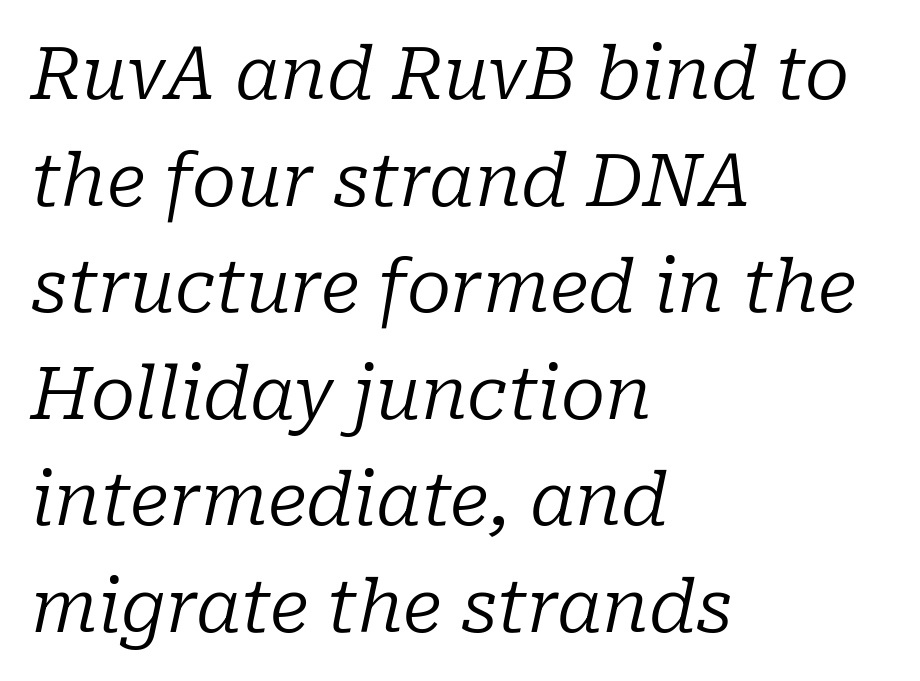
The image shows 73 px regular-weight serif type, italic (leaning right); set left-aligned, normal line spacing (1.46x), normal letter spacing, not underlined; low stroke contrast and a medium x-height.
